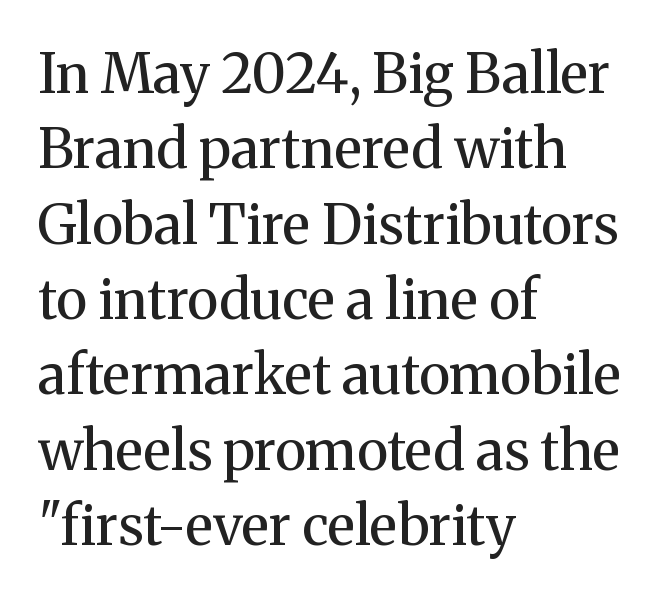
Q: Is the text bold? A: No.
Q: Is the text italic (slanted)? A: No, it is upright.
Q: Is the typeface a serif or a sans-serif typeface? A: Serif.
Q: Is the text underlined? A: No.
Q: How is the paragraph aligned? A: Left-aligned.
Q: Is the spacing between letters normal or unusually wide? A: Normal.
Q: Is the spacing between lines tight, normal or loose? A: Normal.
Q: Width (condensed, normal, or wide)? A: Normal.
Q: Stroke contrast? A: Medium.
Q: x-height? A: Medium.
Q: Monospaced? A: No.
